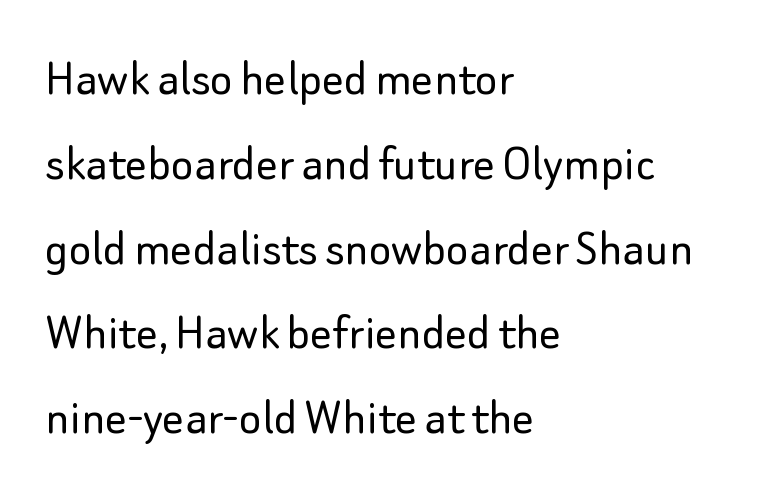
{"serif": "no", "italic": "no", "bold": "no", "weight": "light", "width": "normal", "stroke_contrast": "low", "x_height": "small", "monospaced": "no", "underline": "no", "align": "left", "line_spacing": "normal", "line_spacing_ratio": 1.57, "letter_spacing": "normal", "letter_spacing_em": 0.0, "glyph_px": 54}
